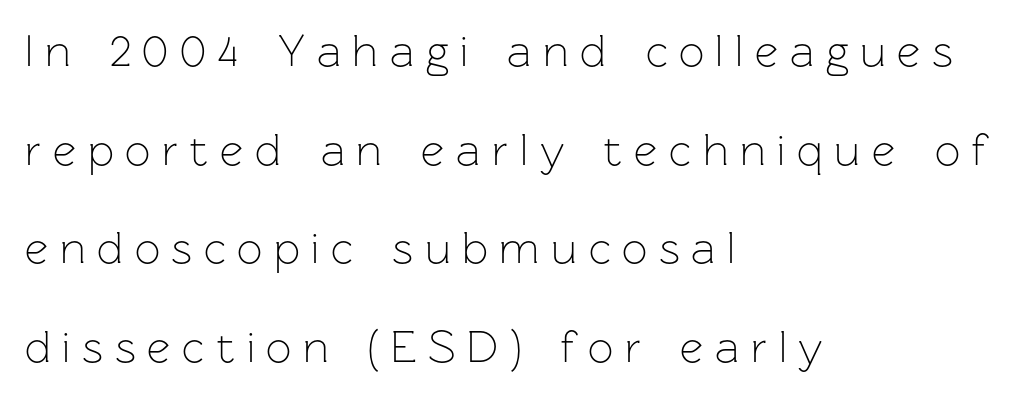
Characters remain perfectly vertical along every line. Each letter keeps its own natural width here, so spacing adapts to shape. Unlike a traditional serif, this face leaves its strokes unadorned. The passage shown is not bold in any degree. The letters are spread apart with noticeably loose tracking.
